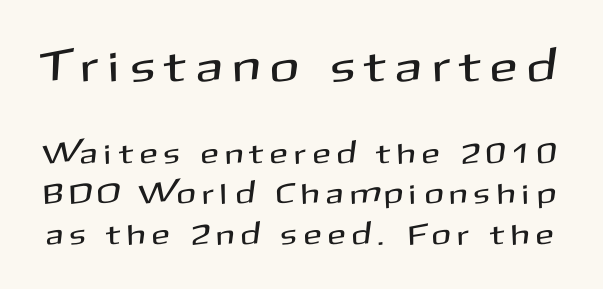
Q: Is the text italic (slanted)? A: No, it is upright.
Q: Is the typeface a serif or a sans-serif typeface? A: Sans-serif.
Q: Is the text underlined? A: No.
Q: Is the spacing between letters normal or unusually wide? A: Unusually wide.
Q: Is the spacing between lines tight, normal or loose? A: Normal.
Q: Which block of text is set in a larger size, the first (top) or the second (bottom)? A: The first (top) one.
Q: Width (condensed, normal, or wide)? A: Normal.
Q: Stroke contrast? A: Medium.
Q: x-height? A: Medium.
Q: Monospaced? A: No.
